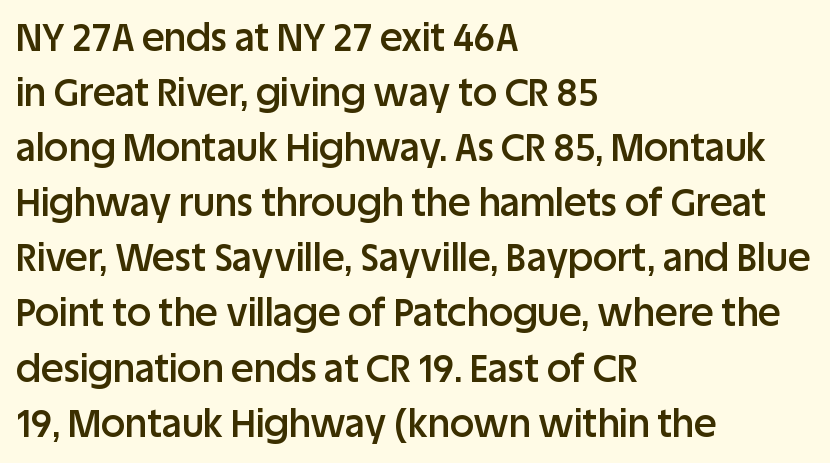
{"serif": "no", "italic": "no", "bold": "semi", "weight": "semibold", "width": "normal", "stroke_contrast": "low", "x_height": "large", "monospaced": "no", "underline": "no", "align": "left", "line_spacing": "normal", "line_spacing_ratio": 1.45, "letter_spacing": "normal", "letter_spacing_em": 0.0, "glyph_px": 38}
